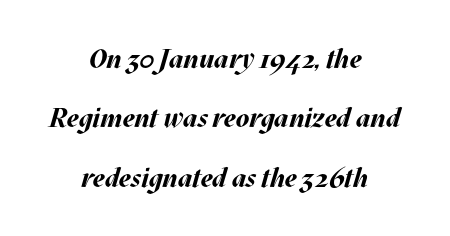
{"italic": "yes", "lean": "right", "slant_degrees": 17, "bold": "yes", "underline": "no", "align": "center", "line_spacing": "loose", "line_spacing_ratio": 2.2, "letter_spacing": "normal", "letter_spacing_em": 0.0, "glyph_px": 27}
